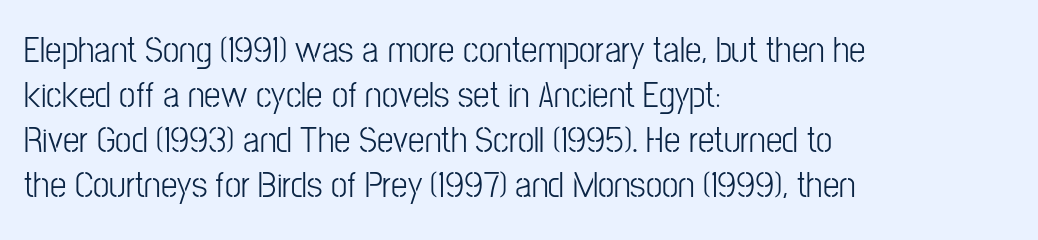
Posture: vertical. These lines are rendered in a variable-pitch font. What stands out about the letter spacing? Nothing — it is the standard amount. To sum up the face: it is a sans, with no serifs. The paragraph has a hard left edge and a soft right edge. Stems here are at most as thick as an everyday book face.
